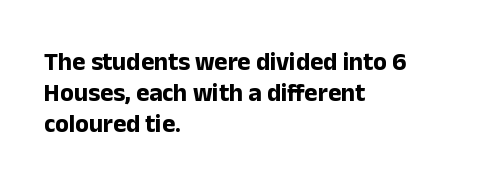
Q: Is the text bold? A: Yes.
Q: Is the text italic (slanted)? A: No, it is upright.
Q: Is the text underlined? A: No.
Q: How is the paragraph aligned? A: Left-aligned.
Q: Is the spacing between letters normal or unusually wide? A: Normal.
